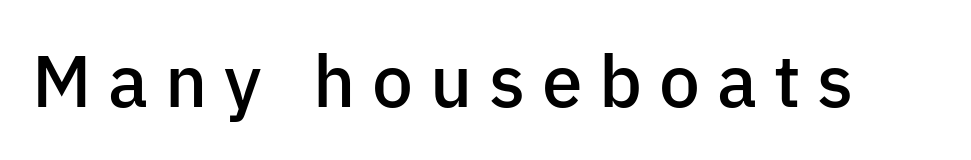
The image shows 73 px semibold sans-serif type, upright; set unusually wide letter spacing (+0.23 em), not underlined; low stroke contrast and a medium x-height.
